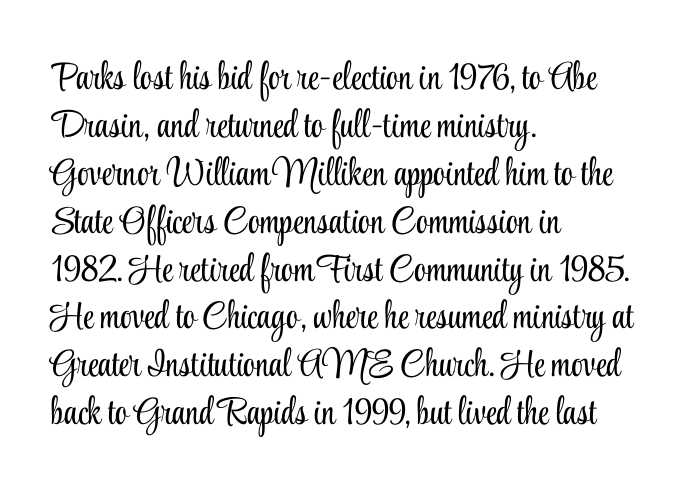
The image shows 38 px light, condensed serif type; set left-aligned, normal line spacing (1.26x), normal letter spacing, not underlined; low stroke contrast and a small x-height.
